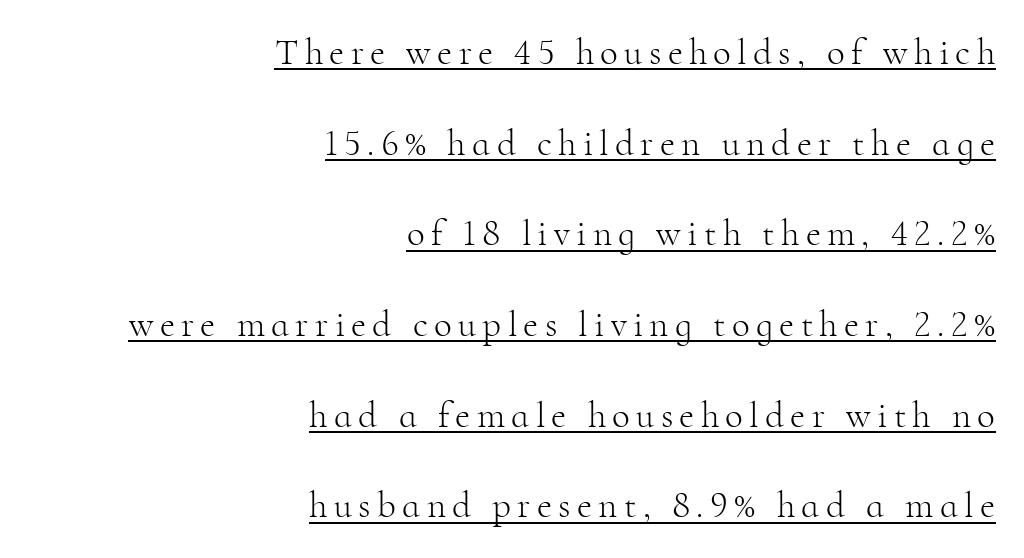
{"serif": "yes", "italic": "no", "bold": "no", "weight": "light", "width": "normal", "stroke_contrast": "high", "x_height": "small", "monospaced": "no", "underline": "yes", "align": "right", "line_spacing": "loose", "line_spacing_ratio": 2.45, "glyph_px": 37}
